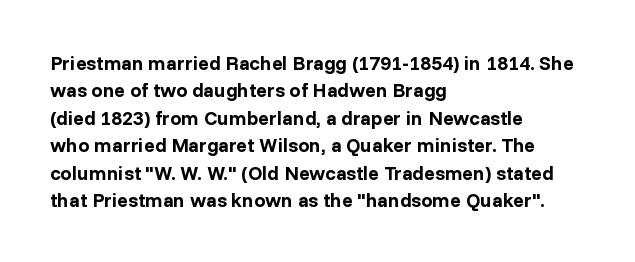
Q: Is the text bold? A: Yes.
Q: Is the text italic (slanted)? A: No, it is upright.
Q: Is the text underlined? A: No.
Q: How is the paragraph aligned? A: Left-aligned.
Q: Is the spacing between letters normal or unusually wide? A: Normal.
Q: Is the spacing between lines tight, normal or loose? A: Normal.
